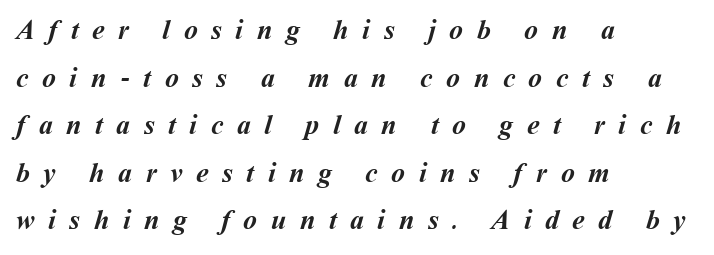
{"bold": "yes", "weight": "semibold", "width": "normal", "stroke_contrast": "medium", "x_height": "medium", "monospaced": "no", "underline": "no", "align": "left", "line_spacing": "normal", "line_spacing_ratio": 1.7, "letter_spacing": "wide", "letter_spacing_em": 0.48, "glyph_px": 28}
